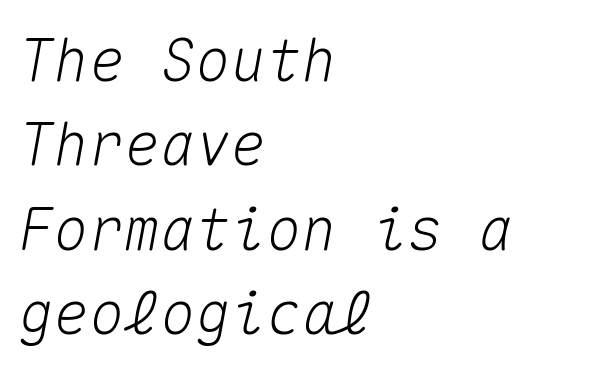
{"italic": "yes", "lean": "right", "slant_degrees": 10, "width": "normal", "stroke_contrast": "medium", "x_height": "medium", "monospaced": "yes", "underline": "no", "align": "left", "line_spacing": "normal", "line_spacing_ratio": 1.43, "letter_spacing": "normal", "letter_spacing_em": 0.0, "glyph_px": 59}
